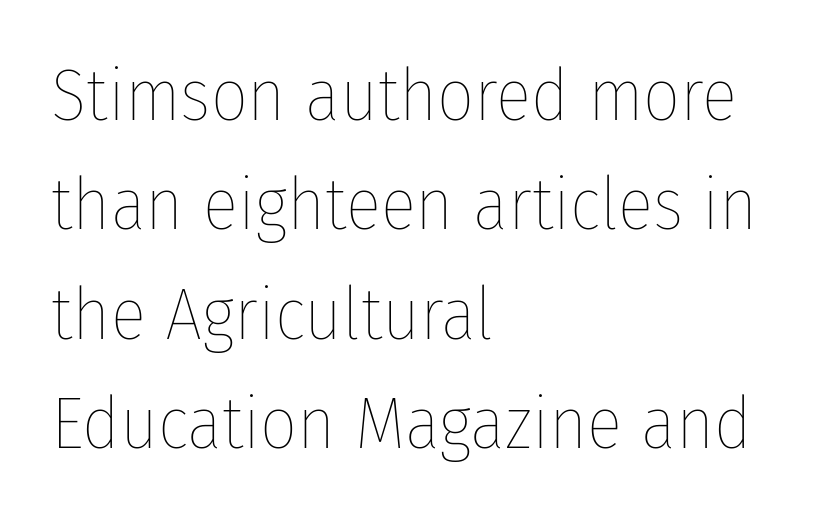
Beneath every word, the page is bare. Italic? Not at all — the glyphs are vertical. If you measured baseline to baseline, you'd find a middling distance. The passage shown has conventional tracking throughout. The rag falls on the right side of this text block.
